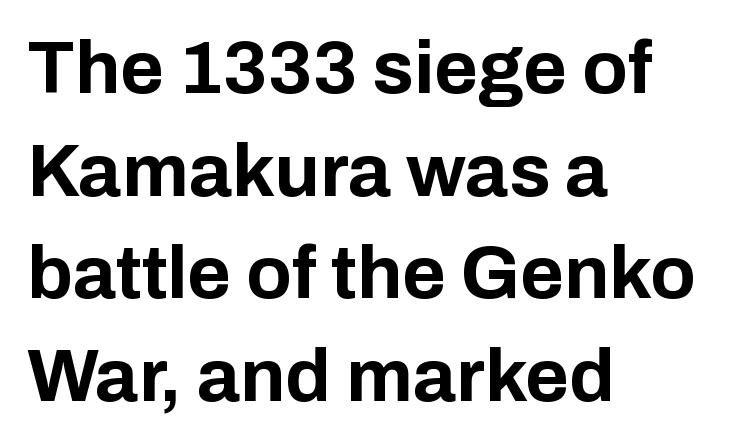
The image shows 75 px bold sans-serif type, upright; set left-aligned, normal line spacing (1.37x), normal letter spacing, not underlined; low stroke contrast and a medium x-height.
